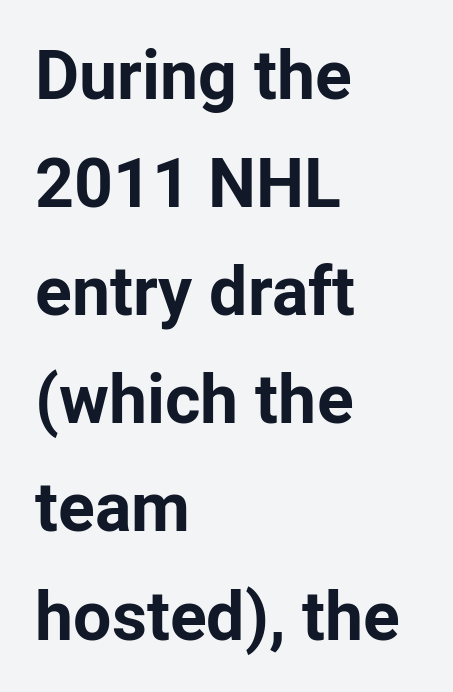
Whoever set this chose a conventional vertical rhythm. The rag falls on the right side of this text block. Is there any slant? The stems are plumb. Here the glyphs are tracked normally, forming tight word shapes. Is the type bold? Yes — the strokes are clearly thick and heavy. Bare-footed words on every line.
